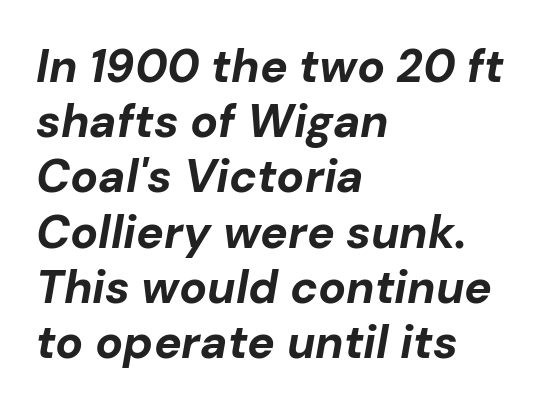
Each line starts at the same left margin while the right side varies. The type is set solid horizontally, with unmodified tracking. This sample has the flowing, uneven cadence of proportional lettering. Compared with an ordinary text face, these strokes are far heavier — a full bold. Quick note: italic. The baseline area is clear.
